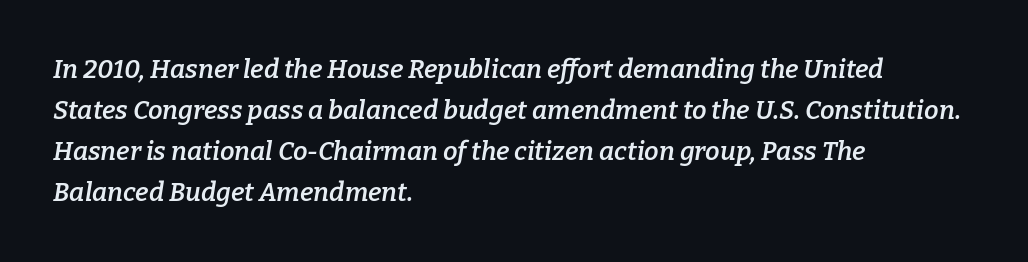
{"italic": "yes", "lean": "right", "slant_degrees": 9, "bold": "semi", "underline": "no", "align": "left", "line_spacing": "normal", "line_spacing_ratio": 1.58, "letter_spacing": "normal", "letter_spacing_em": 0.0, "glyph_px": 26}
